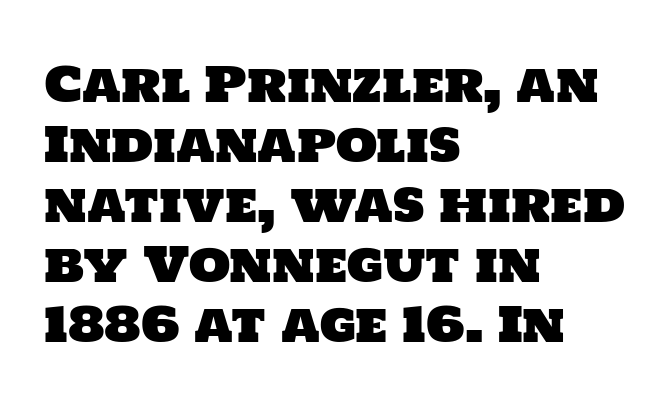
Q: Is the typeface a serif or a sans-serif typeface? A: Sans-serif.
Q: Is the text underlined? A: No.
Q: How is the paragraph aligned? A: Left-aligned.
Q: Is the spacing between letters normal or unusually wide? A: Normal.
Q: Is the spacing between lines tight, normal or loose? A: Normal.
Q: Width (condensed, normal, or wide)? A: Normal.
Q: Stroke contrast? A: Low.
Q: x-height? A: Large.
Q: Monospaced? A: No.
